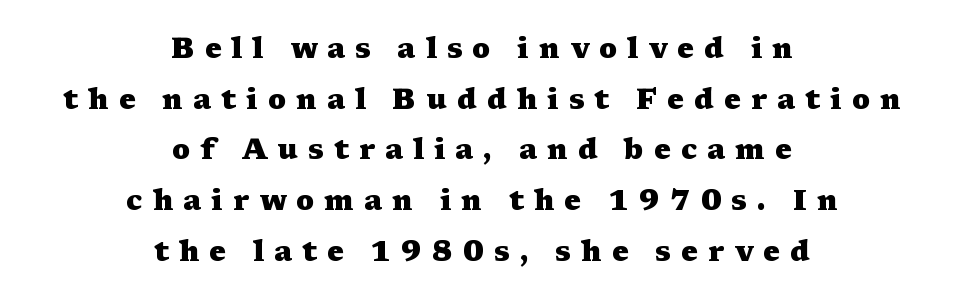
{"serif": "yes", "italic": "no", "bold": "yes", "weight": "heavy", "width": "wide", "stroke_contrast": "medium", "x_height": "medium", "monospaced": "no", "underline": "no", "align": "center", "line_spacing_ratio": 1.81, "letter_spacing": "wide", "letter_spacing_em": 0.36, "glyph_px": 28}
